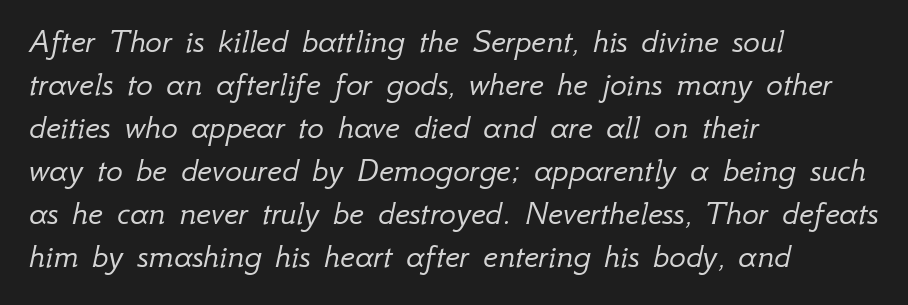
Q: Is the text bold? A: No.
Q: Is the text italic (slanted)? A: Yes, it leans right by about 12 degrees.
Q: Is the text underlined? A: No.
Q: How is the paragraph aligned? A: Left-aligned.
Q: Is the spacing between letters normal or unusually wide? A: Normal.
Q: Width (condensed, normal, or wide)? A: Normal.
Q: Stroke contrast? A: Low.
Q: x-height? A: Small.
Q: Monospaced? A: No.
